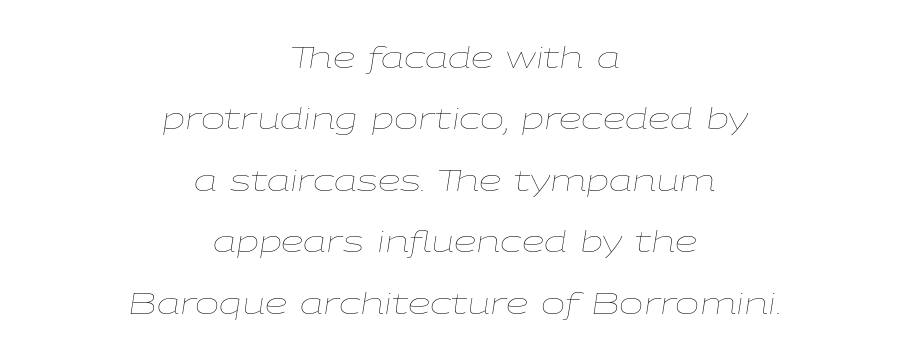
The image shows 29 px thin, wide type, italic (leaning right); set centered, loose line spacing (2.12x), normal letter spacing, not underlined; low stroke contrast and a medium x-height.
